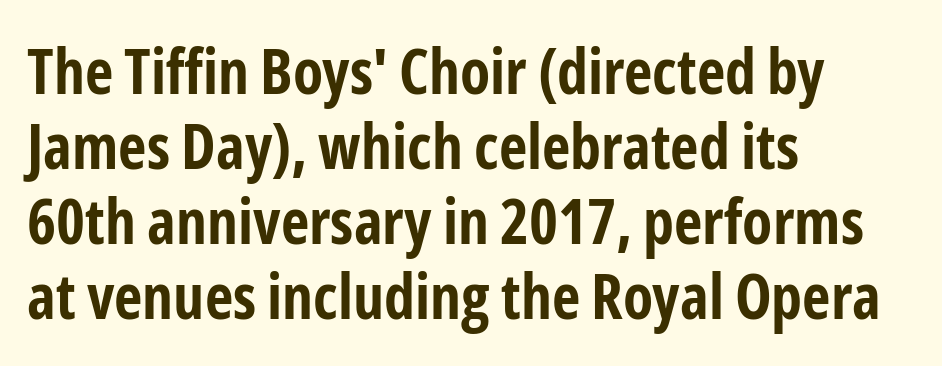
Compared with typical body copy, the letter spacing here is the same. Caption: multi-line text, flush left, ragged right. Font category for this specimen: sans-serif. Letters rest on an invisible, unmarked baseline. Strokes here are thick enough to call this a true bold.
